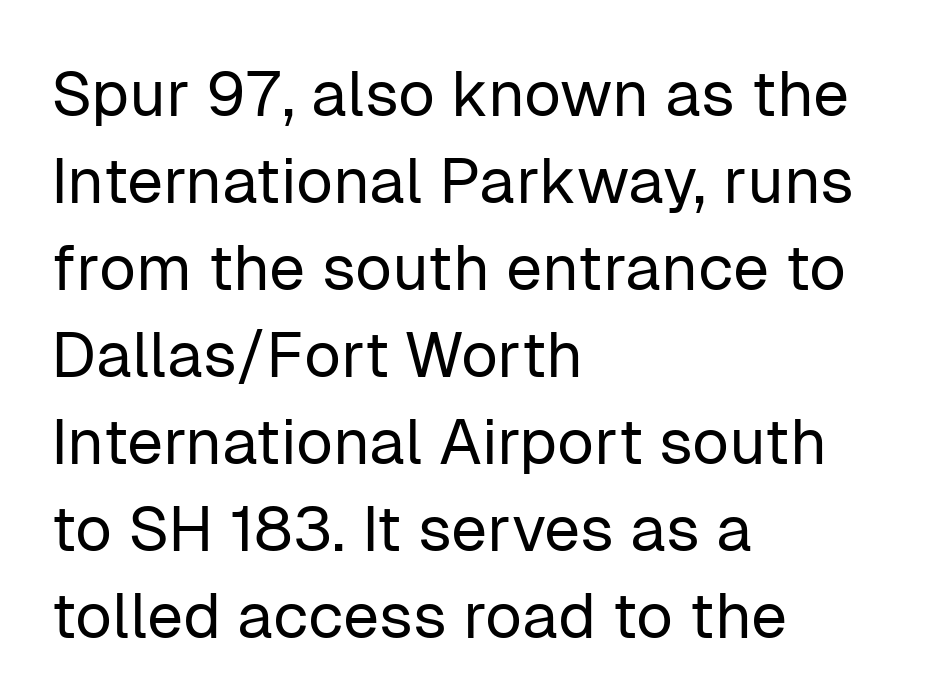
The image shows 64 px regular-weight sans-serif type, upright; set left-aligned, normal line spacing (1.36x), normal letter spacing, not underlined; low stroke contrast and a medium x-height.
